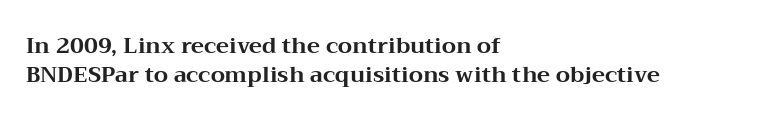
The image shows 22 px bold type, upright; set left-aligned, normal line spacing (1.31x), normal letter spacing, not underlined.
